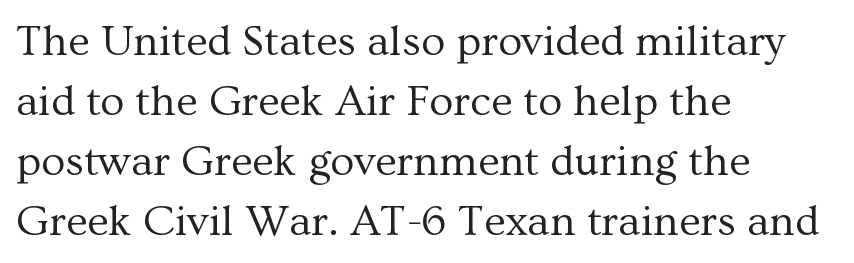
No extra ink here — the face is not bold. Leftover space on each line is placed entirely after the last word. Evenly set lines give the paragraph a standard silhouette. The foot of each line stays bare and open.
